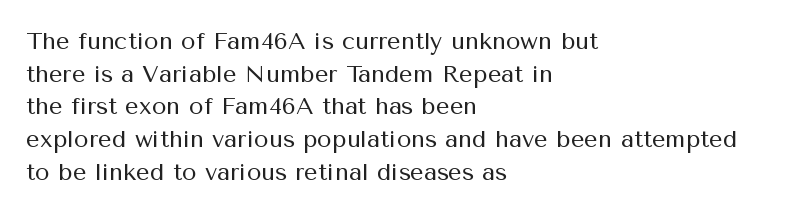
{"italic": "no", "bold": "no", "underline": "no", "align": "left", "line_spacing": "normal", "line_spacing_ratio": 1.36, "letter_spacing": "normal", "letter_spacing_em": 0.0, "glyph_px": 24}
